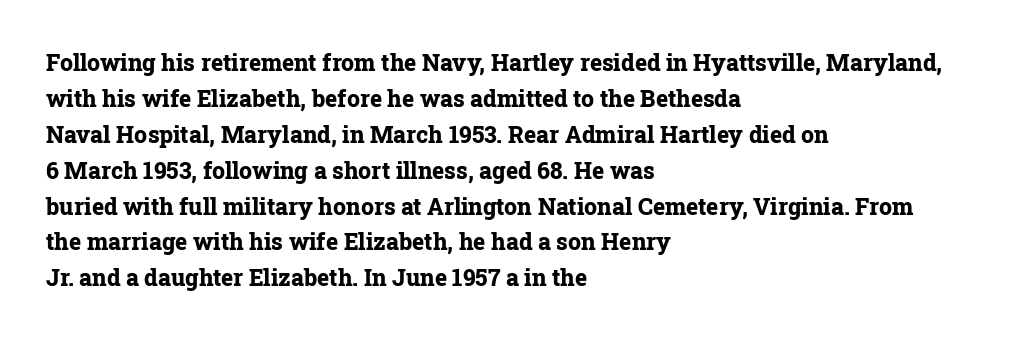
The image shows 23 px bold type, upright; set left-aligned, normal line spacing (1.56x), normal letter spacing, not underlined.
